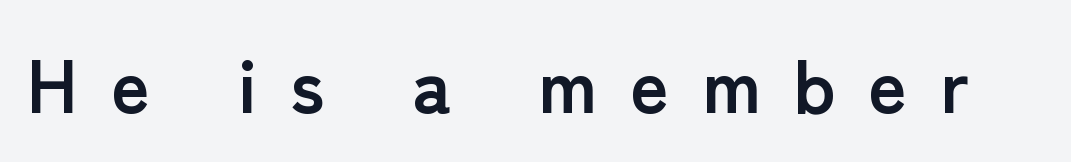
Q: Is the text bold? A: Yes.
Q: Is the text italic (slanted)? A: No, it is upright.
Q: Is the typeface a serif or a sans-serif typeface? A: Sans-serif.
Q: Is the text underlined? A: No.
Q: Is the spacing between letters normal or unusually wide? A: Unusually wide.
Q: Width (condensed, normal, or wide)? A: Normal.
Q: Stroke contrast? A: Low.
Q: x-height? A: Medium.
Q: Monospaced? A: No.
